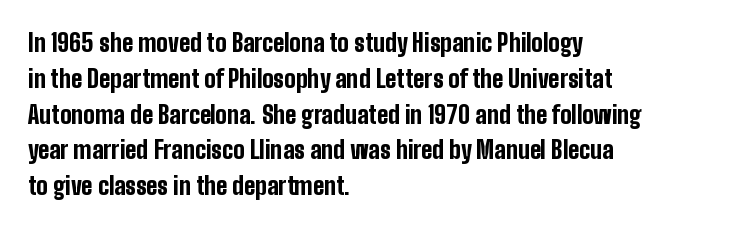
The image shows 24 px bold type, upright; set left-aligned, normal line spacing (1.49x), normal letter spacing, not underlined.
